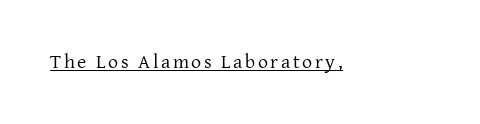
Q: Is the text bold? A: No.
Q: Is the text italic (slanted)? A: No, it is upright.
Q: Is the text underlined? A: Yes.
